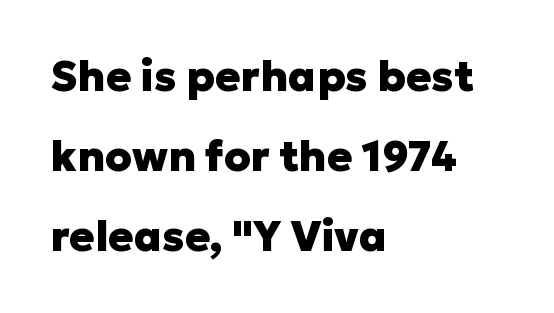
The image shows 42 px heavy sans-serif type, upright; set left-aligned, loose line spacing (1.9x), normal letter spacing, not underlined; low stroke contrast and a medium x-height.
